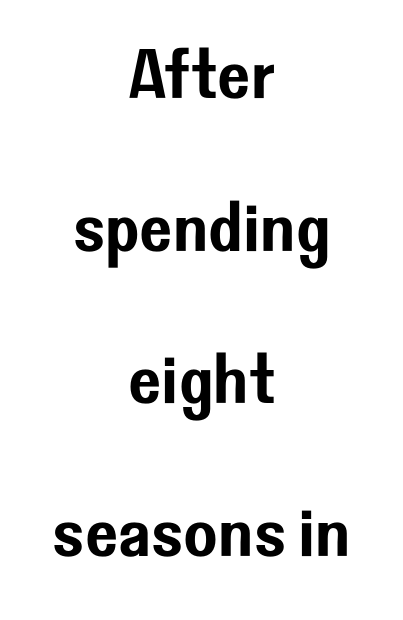
Letter spacing: default. Airy leading. The typography opts for an upright posture over an oblique one. Is the block centered? Yes — each line is placed symmetrically about the middle. The string is rendered with underlining switched off.
